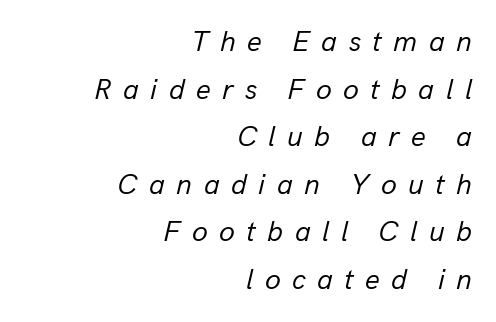
The image shows 29 px regular-weight type, italic (leaning right); set right-aligned, normal line spacing (1.64x), unusually wide letter spacing (+0.39 em), not underlined; low stroke contrast and a medium x-height.
